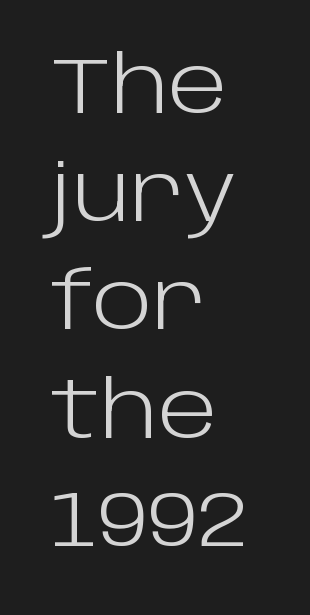
The image shows 79 px light sans-serif type, upright; set left-aligned, normal line spacing (1.37x), normal letter spacing, not underlined; low stroke contrast and a large x-height.
